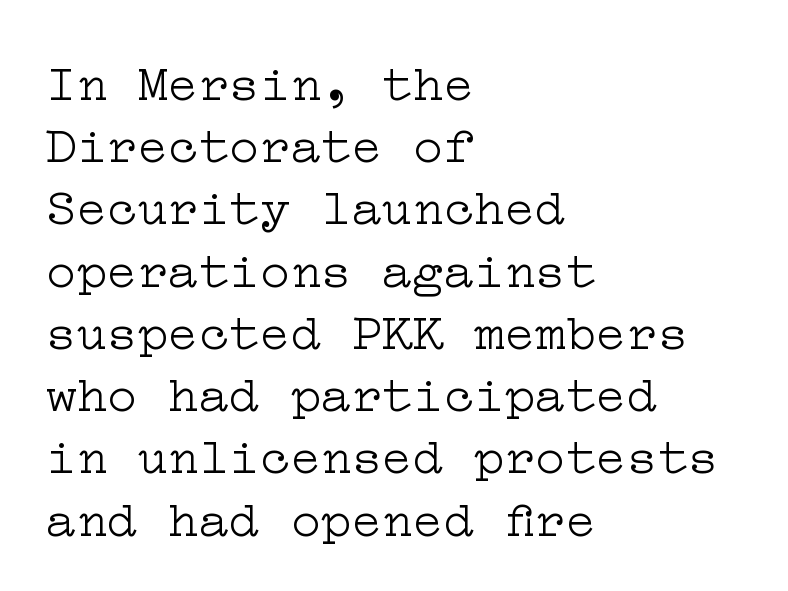
The lines are quadded left. The font sits on the lighter half of the weight spectrum, regular included. The strip under each line holds only bare page. The type sits square on the baseline with zero lean. Tracking value appears to be zero — textbook default spacing.
